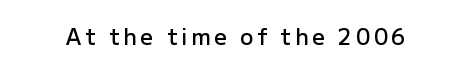
Ascenders rise straight up at ninety degrees. The specimen omits any rule beneath the text block's lines. Caption: semibold face, moderately heavy strokes.
